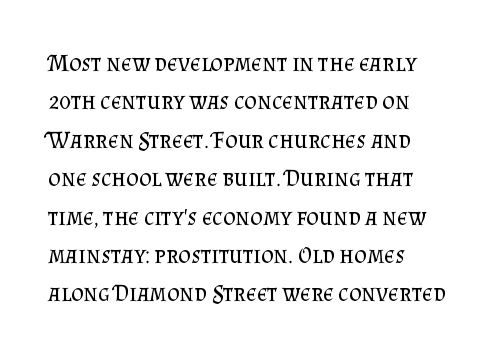
{"italic": "no", "bold": "no", "underline": "no", "align": "left", "line_spacing": "normal", "line_spacing_ratio": 1.6, "letter_spacing": "normal", "letter_spacing_em": 0.0, "glyph_px": 24}
